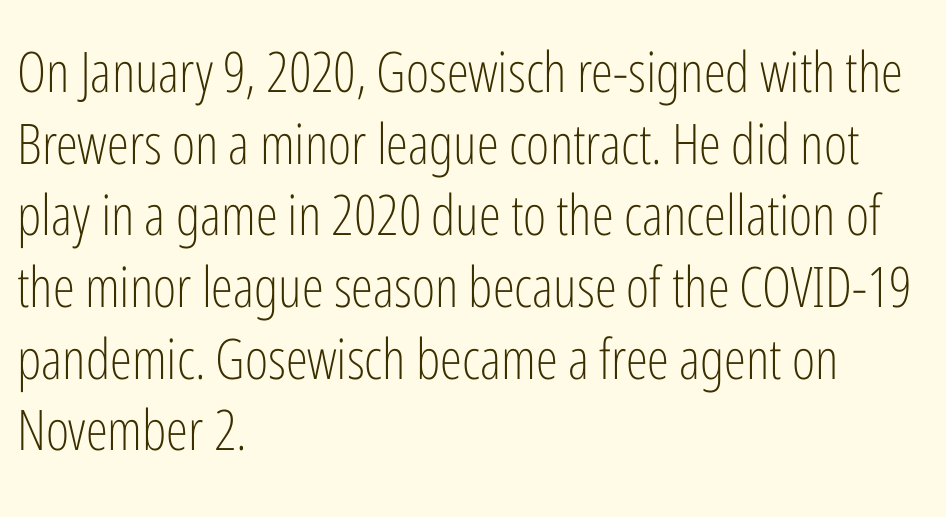
Q: Is the text bold? A: No.
Q: Is the text italic (slanted)? A: No, it is upright.
Q: Is the typeface a serif or a sans-serif typeface? A: Sans-serif.
Q: Is the text underlined? A: No.
Q: How is the paragraph aligned? A: Left-aligned.
Q: Is the spacing between letters normal or unusually wide? A: Normal.
Q: Is the spacing between lines tight, normal or loose? A: Normal.
Q: Width (condensed, normal, or wide)? A: Condensed.
Q: Stroke contrast? A: Low.
Q: x-height? A: Medium.
Q: Monospaced? A: No.
